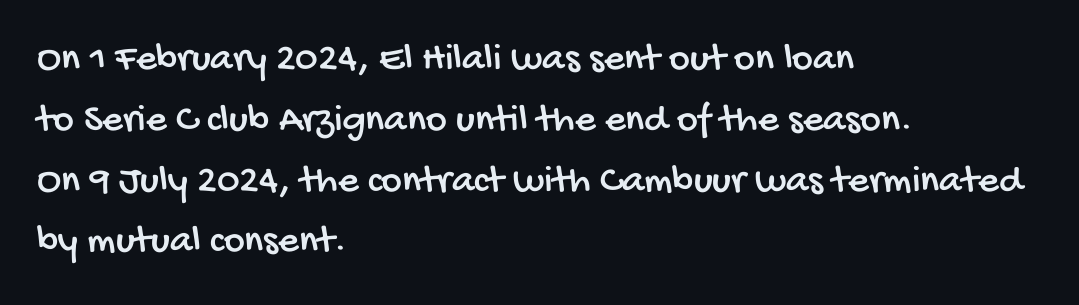
Q: Is the typeface a serif or a sans-serif typeface? A: Sans-serif.
Q: Is the text underlined? A: No.
Q: How is the paragraph aligned? A: Left-aligned.
Q: Is the spacing between letters normal or unusually wide? A: Normal.
Q: Is the spacing between lines tight, normal or loose? A: Normal.
Q: Width (condensed, normal, or wide)? A: Condensed.
Q: Stroke contrast? A: Low.
Q: x-height? A: Large.
Q: Monospaced? A: No.
